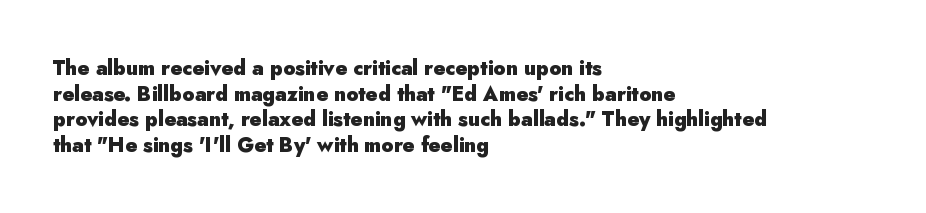
{"italic": "no", "bold": "yes", "underline": "no", "align": "left", "line_spacing": "normal", "line_spacing_ratio": 1.28, "letter_spacing": "normal", "letter_spacing_em": 0.0, "glyph_px": 20}
